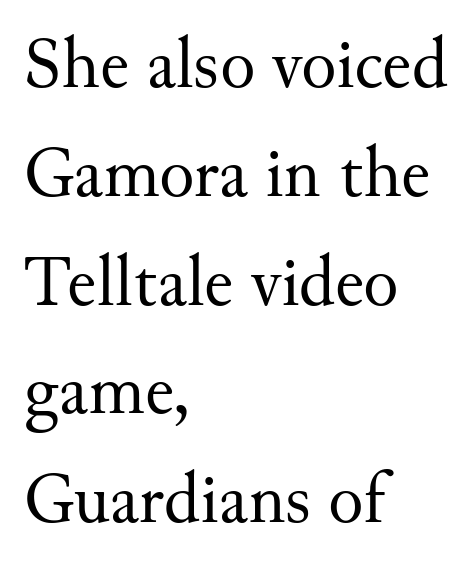
The block of text has a typical density, with ordinary space between rows. The font family rendered here belongs to the serif group. The space directly below the letters is spotless. A light-to-regular cut is what we see here.
